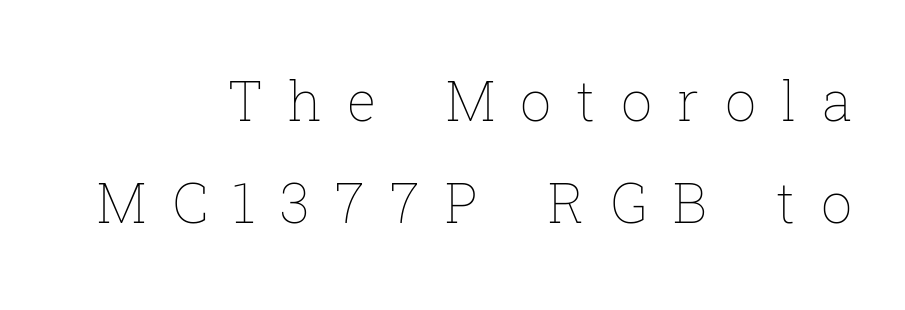
Bare-footed words on every line. How are the letters spaced? Widely, with obvious added tracking. All the whitespace from short lines collects on the left. No italicization has been applied; the sample stays upright. Stem width sits at or under what a default text font uses. This sample has the flowing, uneven cadence of proportional lettering.
